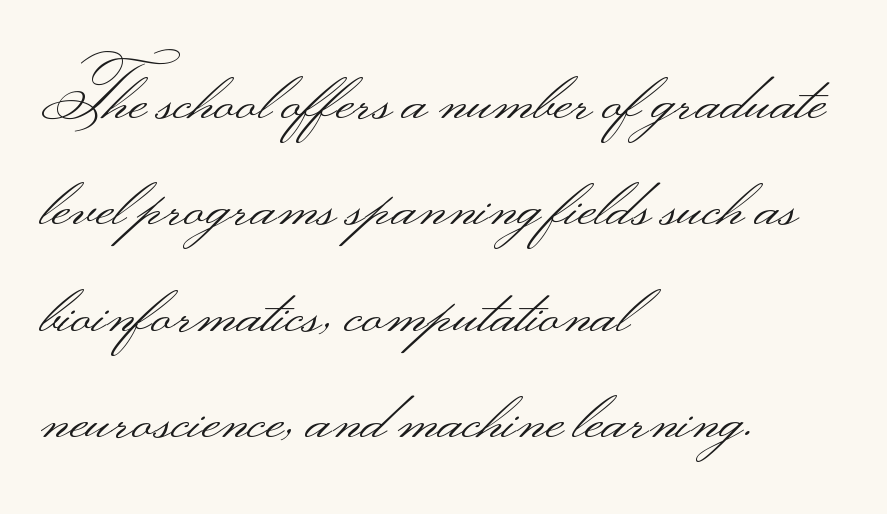
Which margin do the lines hug? The left one — the right edge is uneven. You could call the tracking neutral — neither tight nor loose. The letters advance in unequal steps, a hallmark of proportional type.
